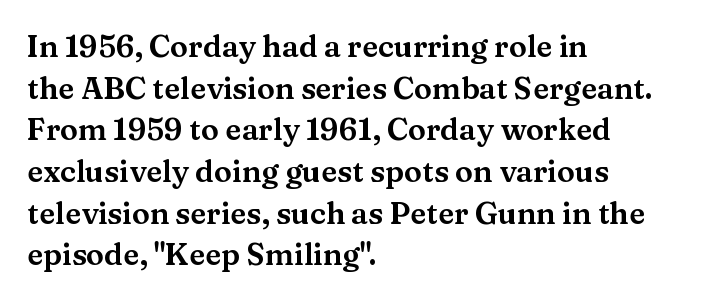
Q: Is the text italic (slanted)? A: No, it is upright.
Q: Is the typeface a serif or a sans-serif typeface? A: Serif.
Q: Is the text underlined? A: No.
Q: How is the paragraph aligned? A: Left-aligned.
Q: Is the spacing between letters normal or unusually wide? A: Normal.
Q: Is the spacing between lines tight, normal or loose? A: Normal.
Q: Width (condensed, normal, or wide)? A: Wide.
Q: Stroke contrast? A: Medium.
Q: x-height? A: Medium.
Q: Monospaced? A: No.
